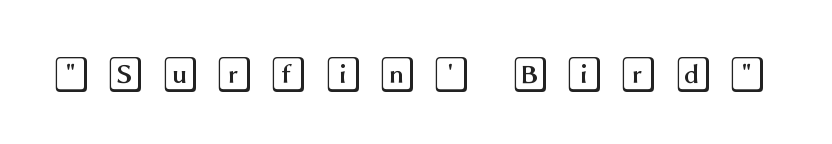
Q: Is the text italic (slanted)? A: No, it is upright.
Q: Is the text underlined? A: No.
Q: Is the spacing between letters normal or unusually wide? A: Unusually wide.
Q: Width (condensed, normal, or wide)? A: Wide.
Q: x-height? A: Large.
